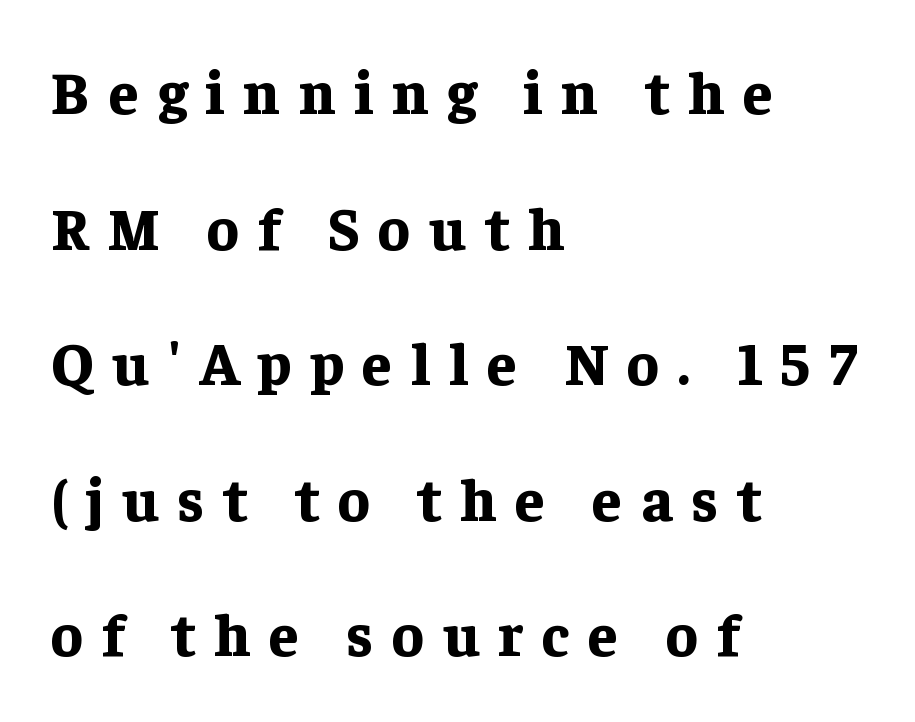
The image shows 60 px bold serif type, upright; set left-aligned, loose line spacing (2.26x), unusually wide letter spacing (+0.31 em), not underlined; low stroke contrast and a medium x-height.
